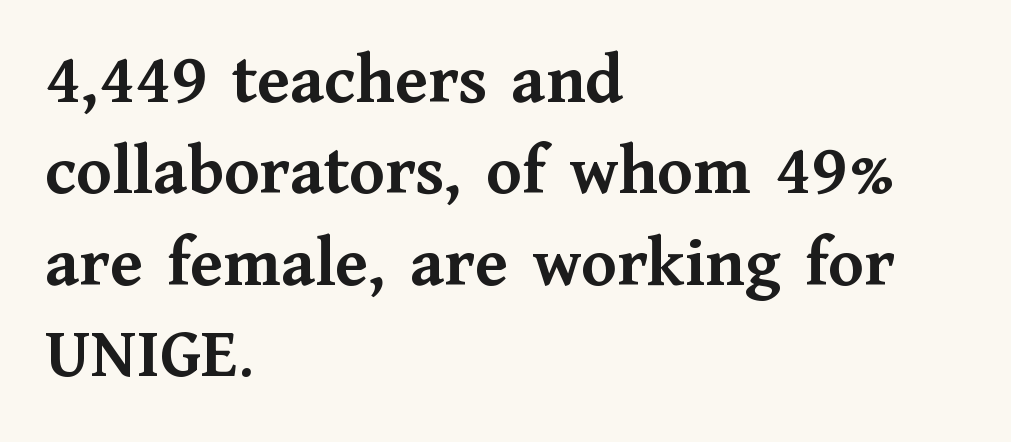
The image shows 72 px semibold serif type, upright; set left-aligned, normal line spacing (1.27x), normal letter spacing, not underlined; medium stroke contrast and a medium x-height.
